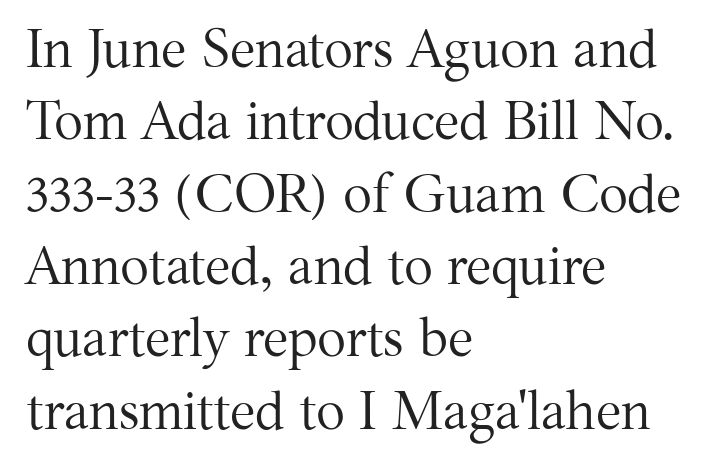
The image shows 54 px regular-weight serif type, upright; set left-aligned, normal line spacing (1.34x), normal letter spacing, not underlined; medium stroke contrast and a medium x-height.
